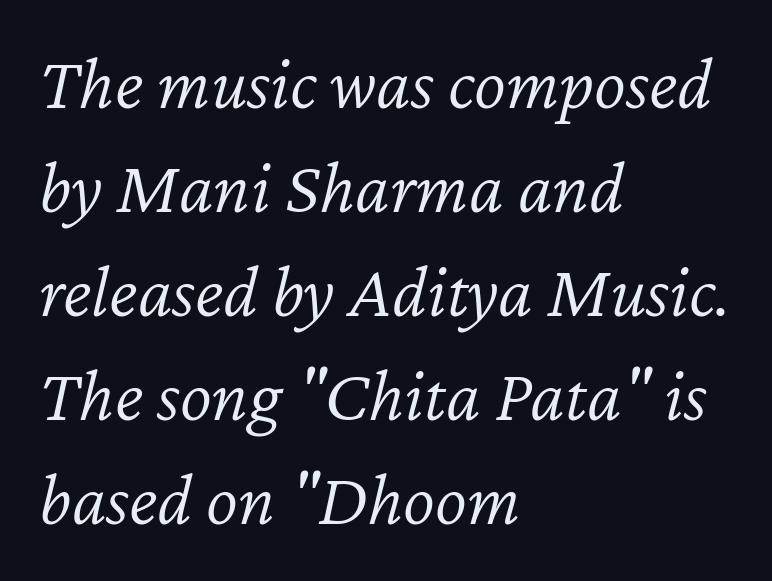
Q: Is the text bold? A: No.
Q: Is the text italic (slanted)? A: Yes, it leans right by about 12 degrees.
Q: Is the text underlined? A: No.
Q: How is the paragraph aligned? A: Left-aligned.
Q: Is the spacing between letters normal or unusually wide? A: Normal.
Q: Is the spacing between lines tight, normal or loose? A: Normal.
Q: Width (condensed, normal, or wide)? A: Normal.
Q: Stroke contrast? A: Low.
Q: x-height? A: Medium.
Q: Monospaced? A: No.
